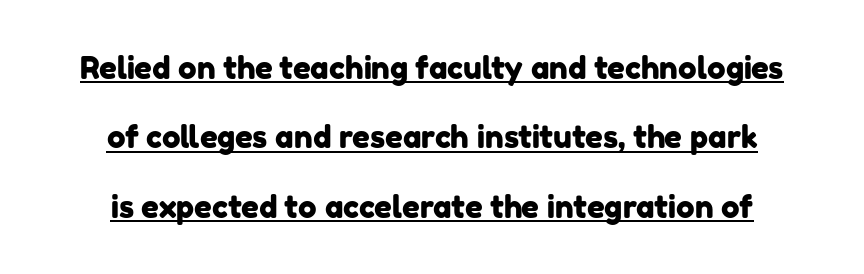
Q: Is the typeface a serif or a sans-serif typeface? A: Sans-serif.
Q: Is the text underlined? A: Yes.
Q: How is the paragraph aligned? A: Centered.
Q: Is the spacing between letters normal or unusually wide? A: Normal.
Q: Is the spacing between lines tight, normal or loose? A: Loose.
Q: Width (condensed, normal, or wide)? A: Normal.
Q: Stroke contrast? A: Low.
Q: x-height? A: Medium.
Q: Monospaced? A: No.
